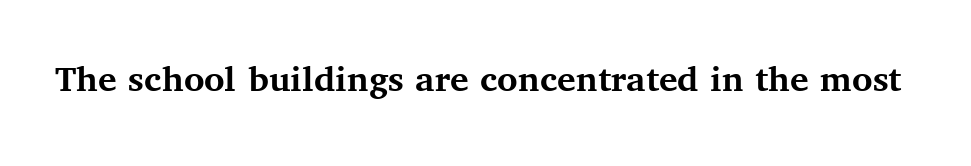
{"serif": "yes", "italic": "no", "bold": "yes", "weight": "semibold", "width": "normal", "stroke_contrast": "medium", "x_height": "medium", "monospaced": "no", "underline": "no", "letter_spacing": "normal", "letter_spacing_em": 0.0, "glyph_px": 39}
